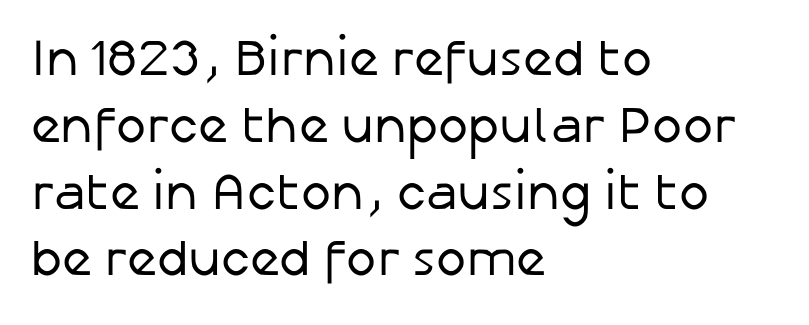
The image shows 51 px regular-weight sans-serif type, upright; set left-aligned, normal line spacing (1.31x), normal letter spacing, not underlined; low stroke contrast and a medium x-height.
